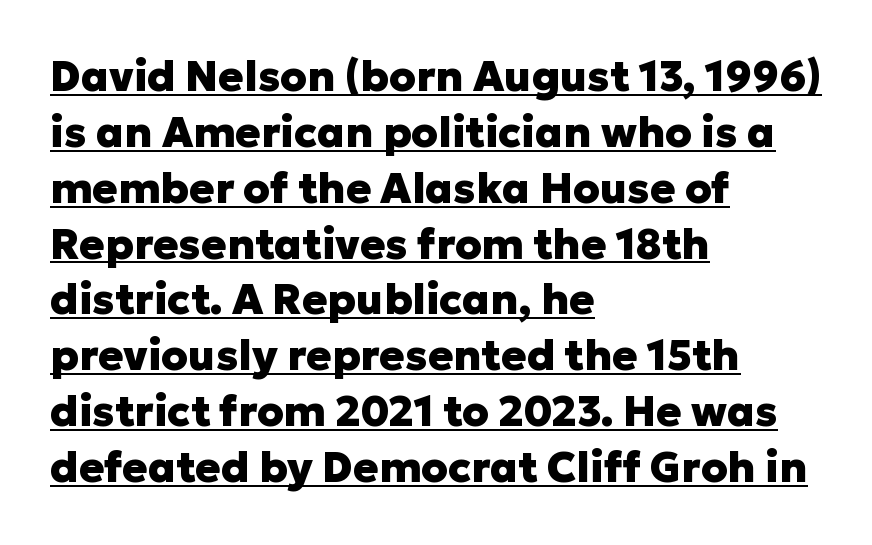
The image shows 42 px heavy sans-serif type, upright; set left-aligned, normal line spacing (1.33x), normal letter spacing, underlined; low stroke contrast and a medium x-height.
